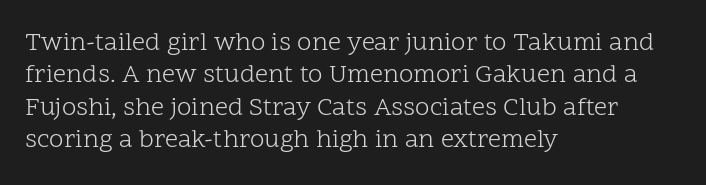
Line spacing here is normal. Nobody touched the tracking dial on this one. Quick note: underline off. Designer's note — italics off, roman on. The lines are quadded left.
